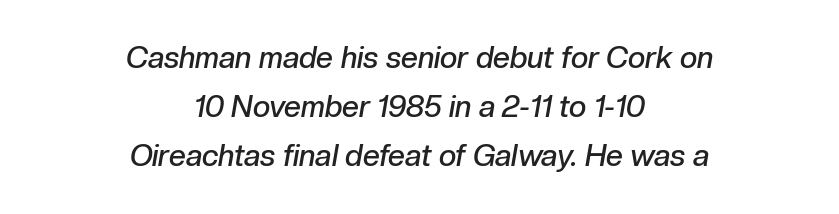
Q: Is the text bold? A: Semi-bold.
Q: Is the text italic (slanted)? A: Yes, it leans right by about 10 degrees.
Q: Is the text underlined? A: No.
Q: How is the paragraph aligned? A: Centered.
Q: Is the spacing between letters normal or unusually wide? A: Normal.
Q: Is the spacing between lines tight, normal or loose? A: Normal.
Q: Width (condensed, normal, or wide)? A: Normal.
Q: Stroke contrast? A: Low.
Q: x-height? A: Medium.
Q: Monospaced? A: No.
